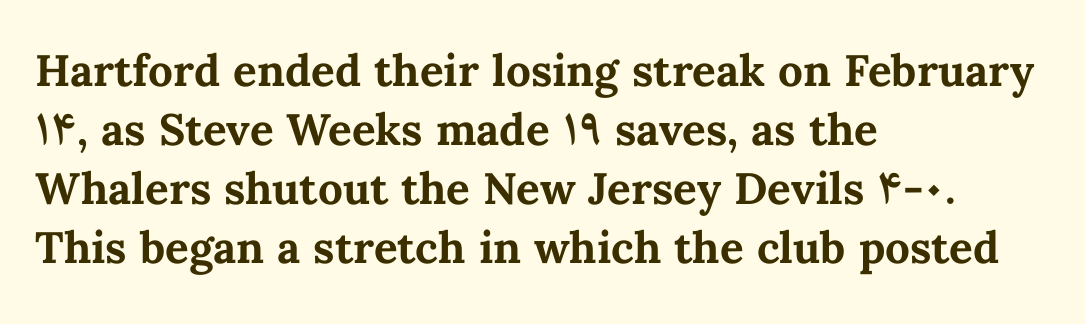
The image shows 44 px bold type, upright; set left-aligned, normal line spacing (1.34x), normal letter spacing, not underlined; medium stroke contrast and a medium x-height.
